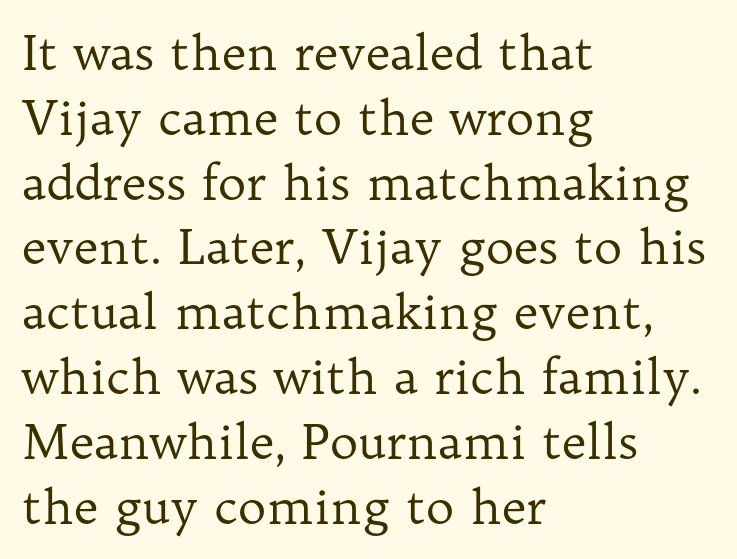
The image shows 48 px regular-weight serif type, upright; set left-aligned, normal line spacing (1.35x), normal letter spacing, not underlined; low stroke contrast and a medium x-height.
